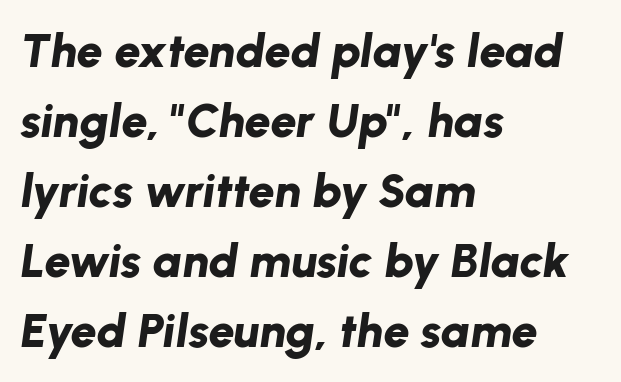
A typesetter would mark this as italic. Vertical spacing — default. This rendering leaves character spacing at its baseline value. Does the copy run flush right? No — it runs flush left. The string is rendered with underlining switched off. You'd pick this weight for a headline — it's a proper bold.
